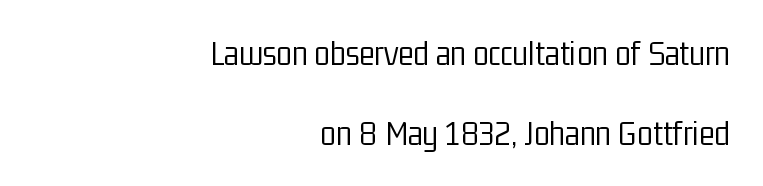
Upright lettering throughout. The passage shown stacks its lines with a broad gap. You could call the tracking neutral — neither tight nor loose. The compositor pushed each line to the right boundary. Stroke thickness stays within the range of a standard reading face or lighter.
